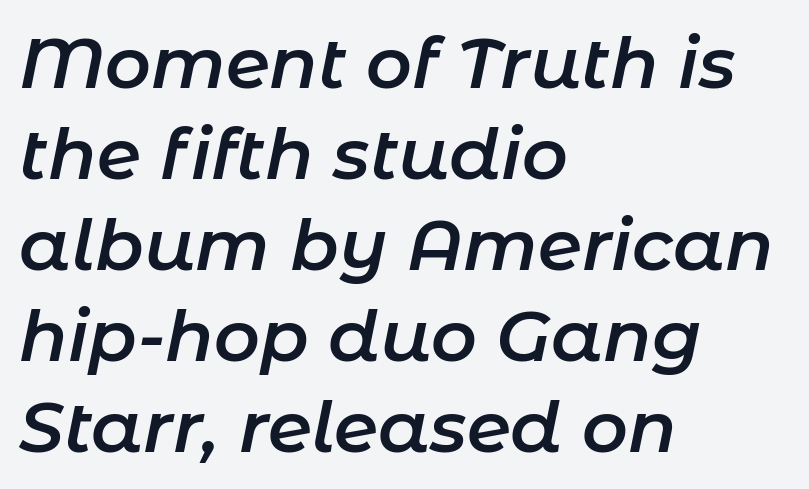
Q: Is the text bold? A: Semi-bold.
Q: Is the text italic (slanted)? A: Yes, it leans right by about 11 degrees.
Q: Is the text underlined? A: No.
Q: How is the paragraph aligned? A: Left-aligned.
Q: Is the spacing between letters normal or unusually wide? A: Normal.
Q: Is the spacing between lines tight, normal or loose? A: Normal.
Q: Width (condensed, normal, or wide)? A: Normal.
Q: Stroke contrast? A: Low.
Q: x-height? A: Medium.
Q: Monospaced? A: No.
